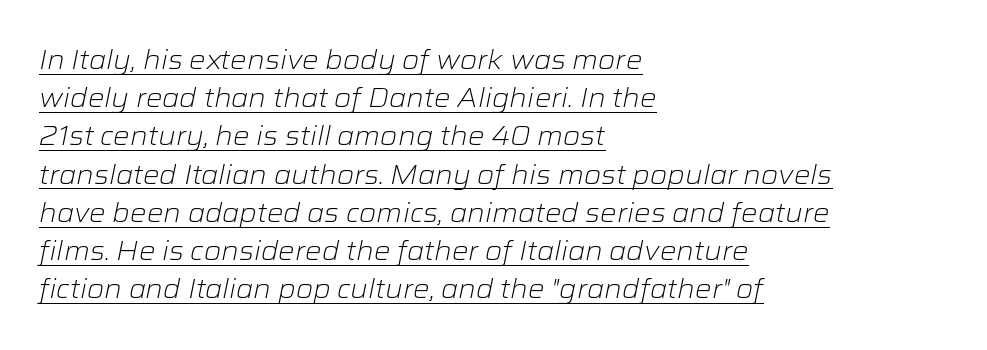
The image shows 26 px text type, italic (leaning right); set left-aligned, normal line spacing (1.47x), normal letter spacing, underlined.
